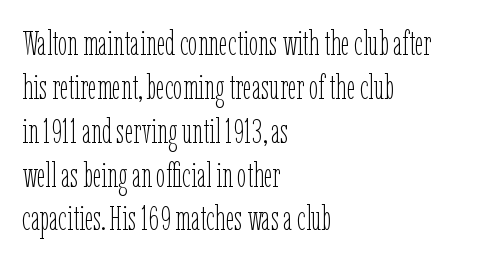
The typeface has the unassuming heft of standard copy or less. Descenders are the only things crossing below the line. Posture: straight, roman, zero tilt. Reading down the column, the eye jumps a familiar distance to each next line. Teacher's note: observe the even left margin — that is flush-left alignment. Looks like regular typesetting: each glyph gets only the width it needs.
